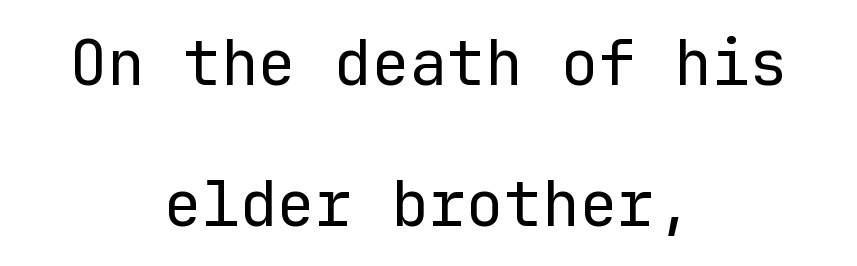
{"serif": "no", "italic": "no", "bold": "no", "weight": "regular", "width": "normal", "stroke_contrast": "low", "x_height": "medium", "monospaced": "yes", "underline": "no", "align": "center", "line_spacing": "loose", "line_spacing_ratio": 2.24, "letter_spacing": "normal", "letter_spacing_em": 0.0, "glyph_px": 63}
